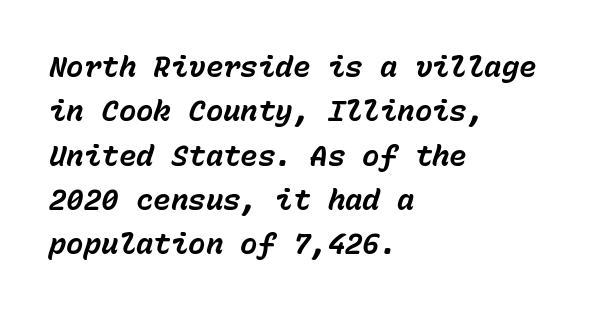
The image shows 29 px bold type, italic (leaning right), monospaced; set left-aligned, normal line spacing (1.53x), normal letter spacing, not underlined; low stroke contrast and a medium x-height.
